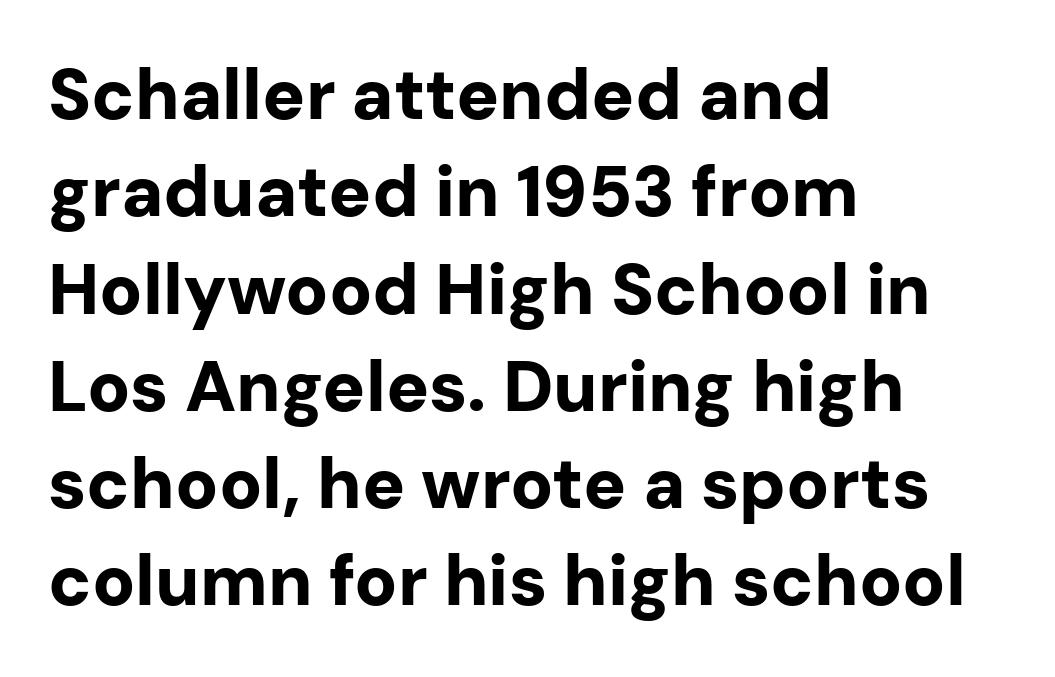
The image shows 71 px bold sans-serif type, upright; set left-aligned, normal line spacing (1.37x), normal letter spacing, not underlined; low stroke contrast and a medium x-height.
